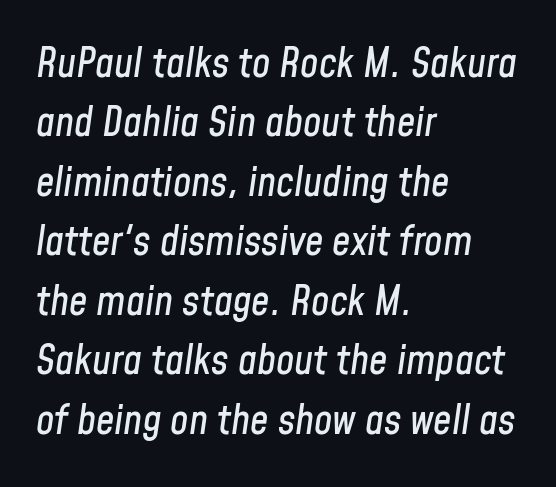
You could call the tracking neutral — neither tight nor loose. The block of text has a typical density, with ordinary space between rows. You could not count columns in this text — the font is proportionally spaced. This rendering uses left alignment, leaving the right contour irregular.
